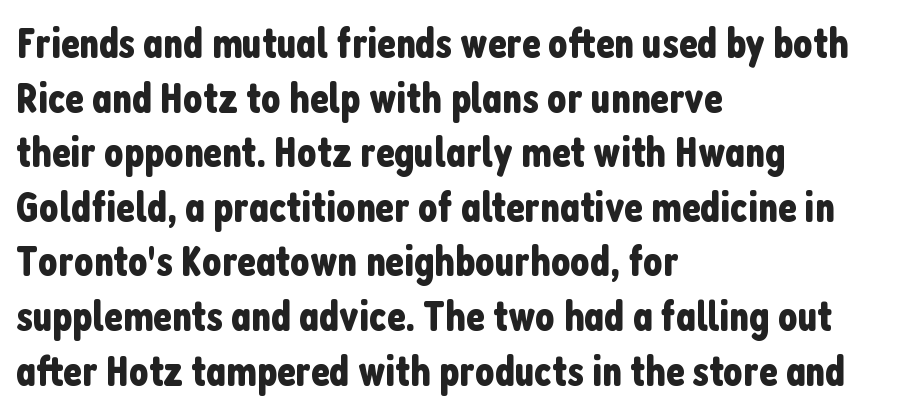
Here the designer chose a conventional face with non-uniform glyph widths. The vertical gap from one line to the next is medium. A classic flush-left, rag-right setting is used for this passage. This rendering leaves character spacing at its baseline value.
